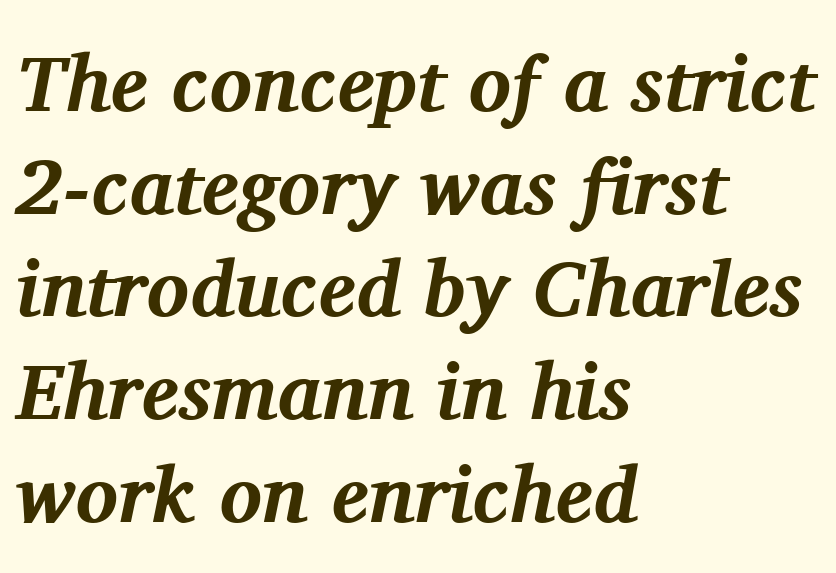
The image shows 79 px bold serif type, italic (leaning right); set left-aligned, normal line spacing (1.3x), normal letter spacing, not underlined; medium stroke contrast and a medium x-height.
